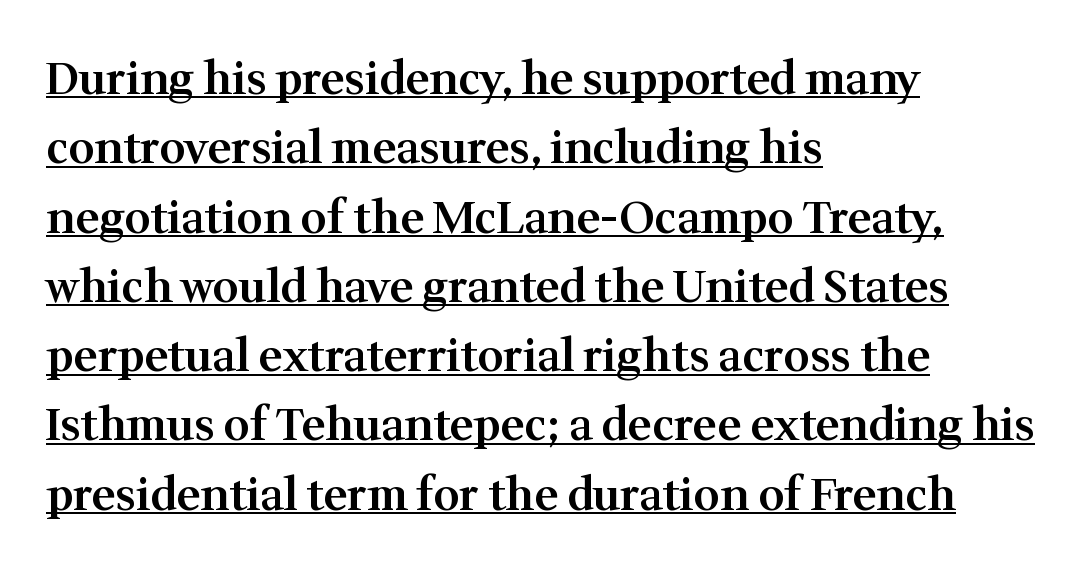
The image shows 45 px semibold serif type, upright; set left-aligned, normal line spacing (1.54x), normal letter spacing, underlined; medium stroke contrast and a medium x-height.
